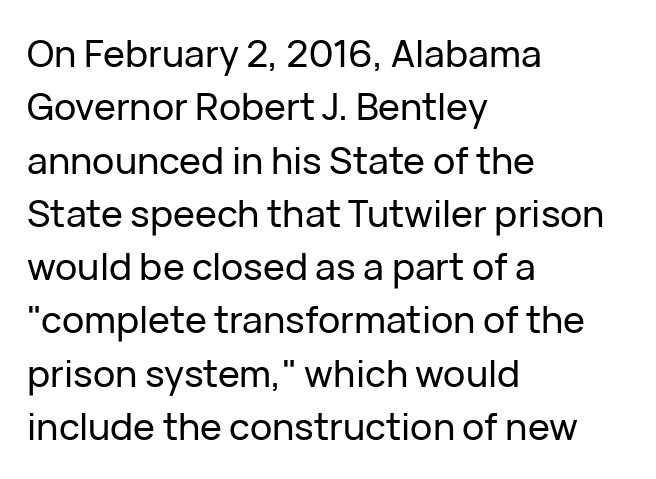
{"serif": "no", "italic": "no", "width": "normal", "stroke_contrast": "low", "x_height": "medium", "monospaced": "no", "underline": "no", "align": "left", "line_spacing": "normal", "line_spacing_ratio": 1.44, "letter_spacing": "normal", "letter_spacing_em": 0.0, "glyph_px": 37}
